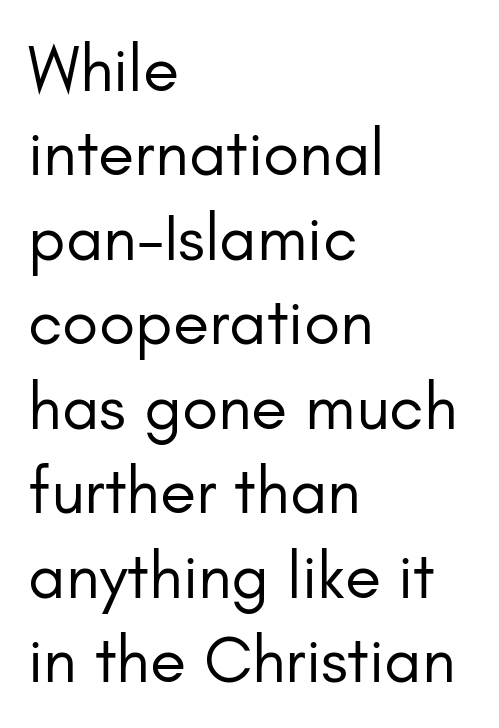
Q: Is the text bold? A: No.
Q: Is the text italic (slanted)? A: No, it is upright.
Q: Is the typeface a serif or a sans-serif typeface? A: Sans-serif.
Q: Is the text underlined? A: No.
Q: How is the paragraph aligned? A: Left-aligned.
Q: Is the spacing between letters normal or unusually wide? A: Normal.
Q: Is the spacing between lines tight, normal or loose? A: Normal.
Q: Width (condensed, normal, or wide)? A: Normal.
Q: Stroke contrast? A: Low.
Q: x-height? A: Small.
Q: Monospaced? A: No.
